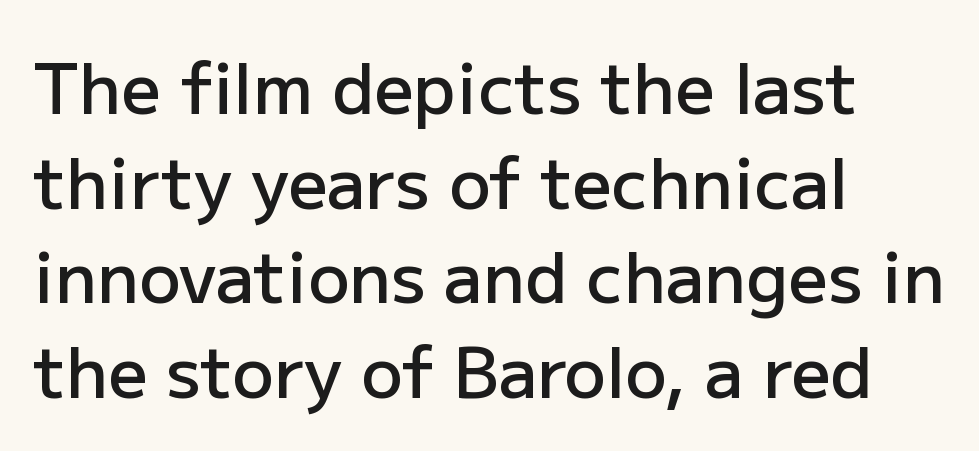
Students, this is semibold: more ink than regular, less than bold. Short and long lines alike share a common starting point at left. Here the designer chose a conventional face with non-uniform glyph widths. Between one letter and the next there's only the usual sliver of space. The glyphs are unaccompanied by any horizontal stroke below them.
